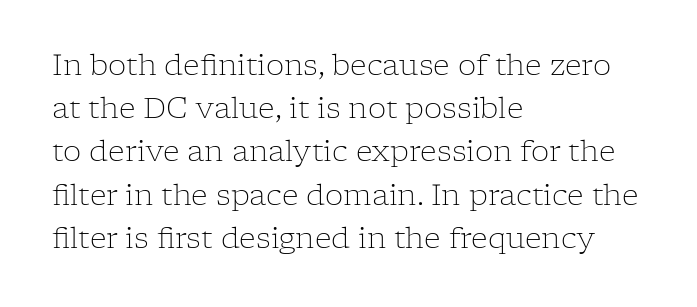
This rendering leaves character spacing at its baseline value. The letters carry serifs — small finishing strokes at the ends of their stems. The space directly below the letters is spotless. Visually the block forms a straight wall on the left and a jagged coastline on the right. You can tell it's not italic because the verticals are truly vertical.
